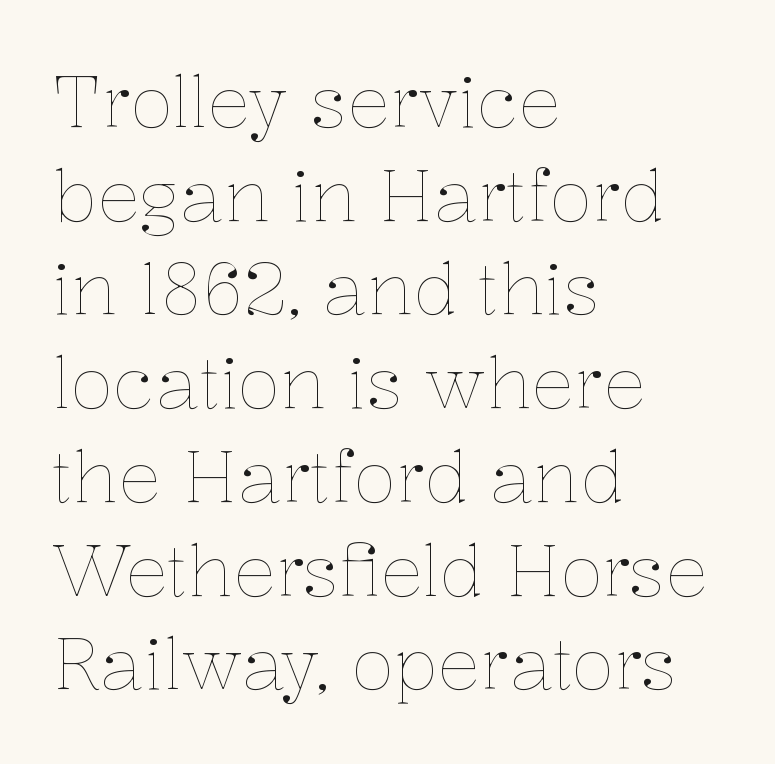
Stroke mass is kept to a normal reading level or below. Ascenders rise straight up at ninety degrees. Underline: absent. Do the characters align in a grid? No, the font is proportional. Regarding leading, the lines here are spaced in the standard way.
